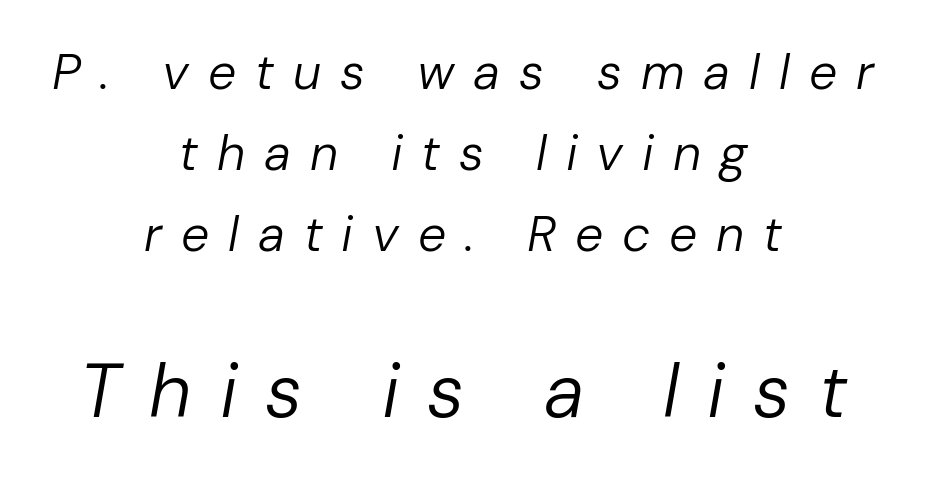
{"italic": "yes", "lean": "right", "slant_degrees": 10, "bold": "no", "weight": "regular", "width": "normal", "stroke_contrast": "low", "x_height": "medium", "monospaced": "no", "underline": "no", "align": "center", "line_spacing": "normal", "line_spacing_ratio": 1.62, "letter_spacing": "wide", "letter_spacing_em": 0.38, "larger_block": "second", "size_ratio": 1.5, "glyph_px": 75}
